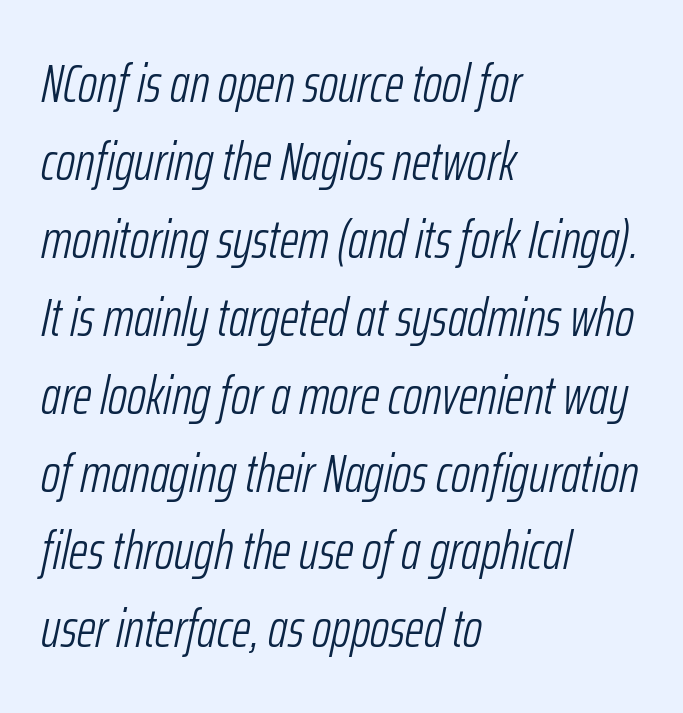
Each row of text sits above clean, open space. The letters sit at their default tracking, neither squeezed nor spread. The ragged edge is on the right, which tells us the setting is flush left. The face used here is proportionally spaced, like ordinary book or web type. A light-to-regular cut is what we see here.
